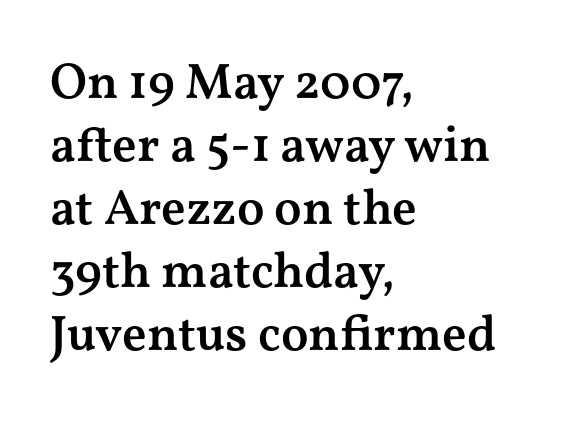
The image shows 50 px semibold, wide serif type, upright; set left-aligned, normal line spacing (1.26x), normal letter spacing, not underlined; medium stroke contrast and a medium x-height.
